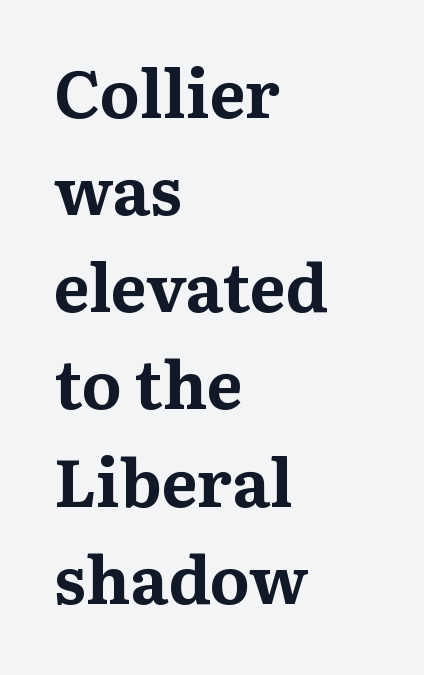
{"serif": "yes", "italic": "no", "bold": "yes", "weight": "bold", "width": "normal", "stroke_contrast": "medium", "x_height": "medium", "monospaced": "no", "underline": "no", "align": "left", "line_spacing": "normal", "line_spacing_ratio": 1.45, "letter_spacing": "normal", "letter_spacing_em": 0.0, "glyph_px": 67}
